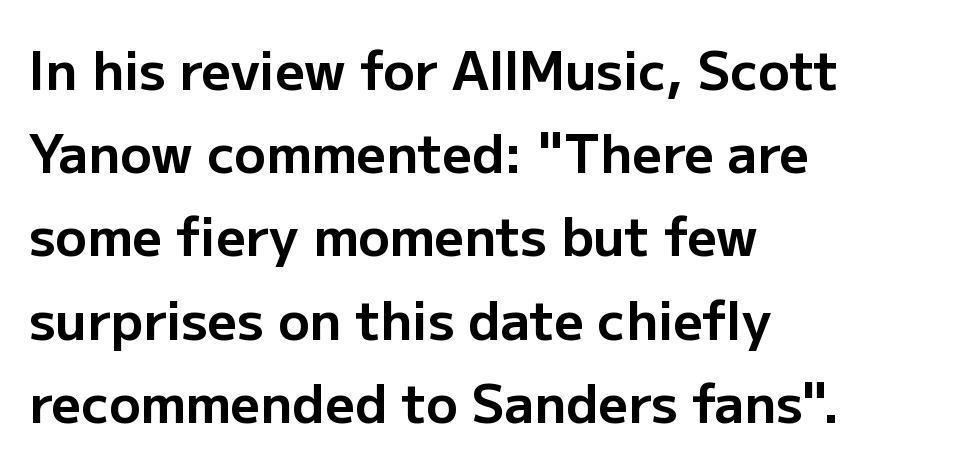
{"serif": "no", "italic": "no", "bold": "yes", "weight": "bold", "width": "normal", "stroke_contrast": "low", "x_height": "medium", "monospaced": "no", "underline": "no", "align": "left", "line_spacing": "normal", "line_spacing_ratio": 1.6, "letter_spacing": "normal", "letter_spacing_em": 0.0, "glyph_px": 52}
